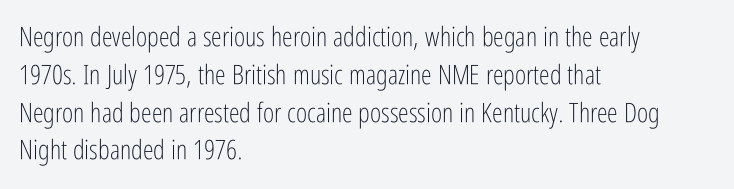
Q: Is the text bold? A: No.
Q: Is the text italic (slanted)? A: No, it is upright.
Q: Is the text underlined? A: No.
Q: How is the paragraph aligned? A: Left-aligned.
Q: Is the spacing between letters normal or unusually wide? A: Normal.
Q: Is the spacing between lines tight, normal or loose? A: Normal.
